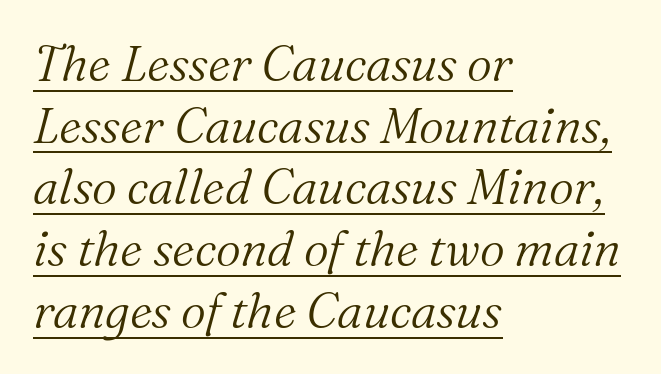
Q: Is the text bold? A: No.
Q: Is the text italic (slanted)? A: Yes, it leans right by about 16 degrees.
Q: Is the typeface a serif or a sans-serif typeface? A: Serif.
Q: Is the text underlined? A: Yes.
Q: How is the paragraph aligned? A: Left-aligned.
Q: Is the spacing between letters normal or unusually wide? A: Normal.
Q: Is the spacing between lines tight, normal or loose? A: Normal.
Q: Width (condensed, normal, or wide)? A: Normal.
Q: Stroke contrast? A: Medium.
Q: x-height? A: Medium.
Q: Monospaced? A: No.
